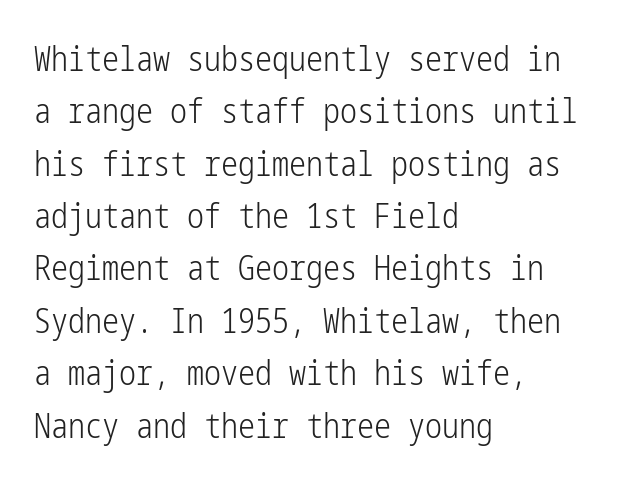
{"serif": "no", "italic": "no", "bold": "no", "weight": "light", "width": "condensed", "stroke_contrast": "low", "x_height": "medium", "underline": "no", "align": "left", "line_spacing": "normal", "line_spacing_ratio": 1.54, "letter_spacing": "normal", "letter_spacing_em": 0.0, "glyph_px": 34}
